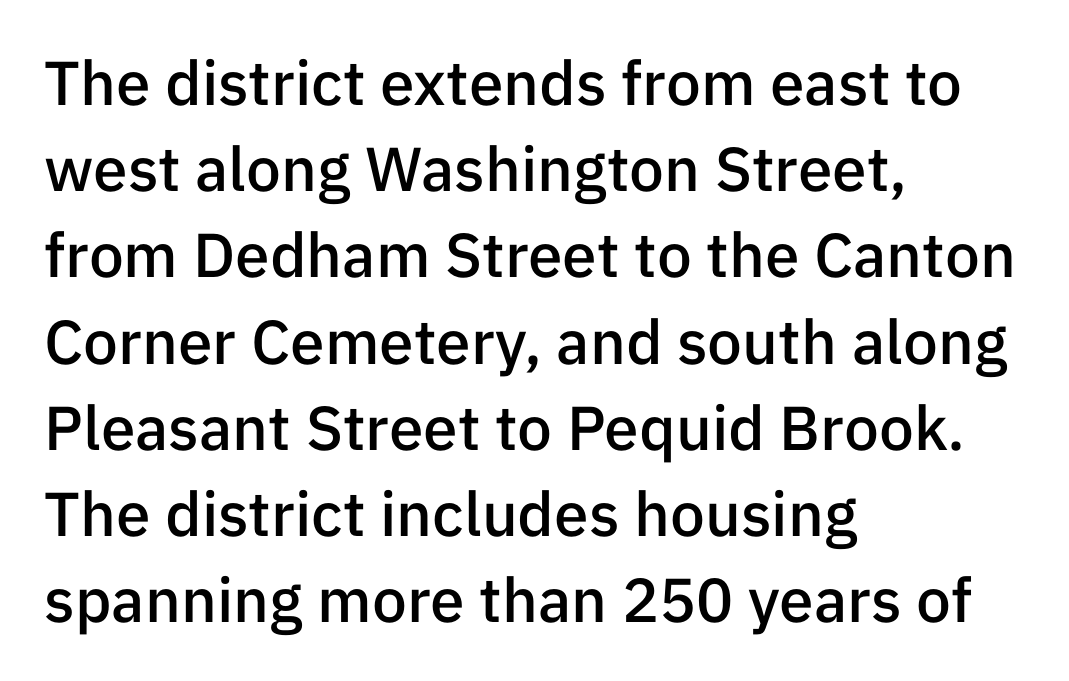
This block has exactly the height ordinary leading produces. The passage shown is typed in a proportional face where columns would drift. Characters follow at the spacing the type designer built in. The axis of the letterforms is exactly vertical.
